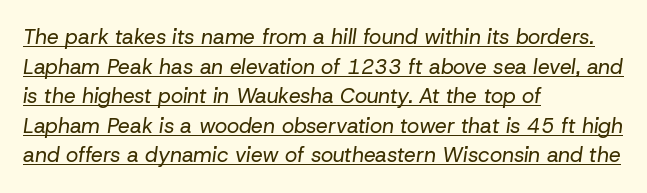
{"italic": "yes", "lean": "right", "slant_degrees": 8, "bold": "no", "underline": "yes", "align": "left", "line_spacing": "normal", "line_spacing_ratio": 1.41, "letter_spacing": "normal", "letter_spacing_em": 0.0, "glyph_px": 21}
